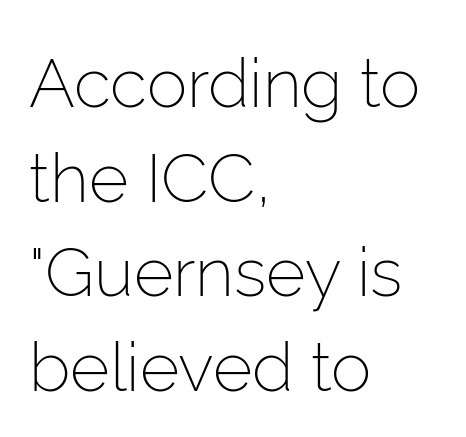
The text block is weighted toward the left margin, trailing off unevenly rightward. You could call the tracking neutral — neither tight nor loose. Characters remain perfectly vertical along every line. Evenly set lines give the paragraph a standard silhouette. This sample uses a sans-serif face. Type without underlining.
